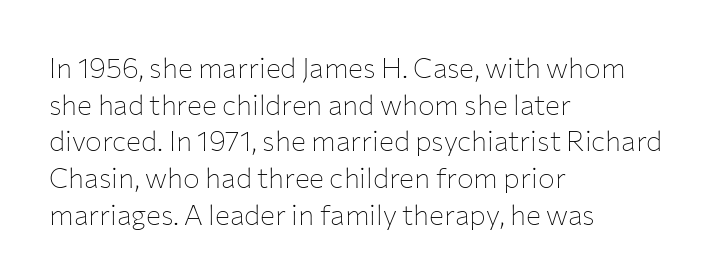
Line spacing here is normal. The characters are drawn with everyday or finer stroke widths. Is this a fixed-width face? No — the glyphs have proportional, varying widths. In terms of letterform style, serifs are entirely absent. Tracking value appears to be zero — textbook default spacing.
